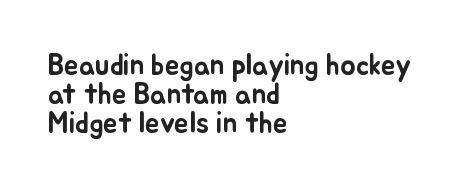
Every stem runs plumb, perpendicular to the baseline. Standard letterfit; no display-style spreading of the glyphs. Leading: reduced. The ragged edge is on the right, which tells us the setting is flush left.
